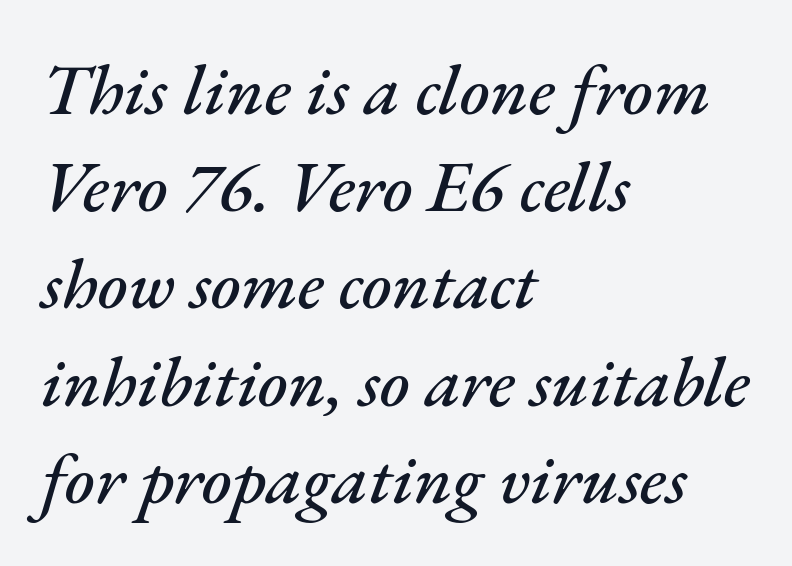
{"italic": "yes", "lean": "right", "slant_degrees": 17, "width": "normal", "stroke_contrast": "medium", "x_height": "small", "monospaced": "no", "underline": "no", "align": "left", "line_spacing": "normal", "line_spacing_ratio": 1.35, "letter_spacing": "normal", "letter_spacing_em": 0.0, "glyph_px": 72}
